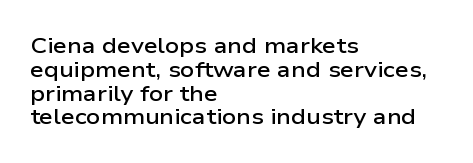
The gaps between neighbouring characters are ordinary and unremarkable. Set as a demibold, roughly 600 on the weight scale. Nope, not italic — everything's standing straight. Alignment: flush left. A typesetter would call this leading minimal, almost set solid.
